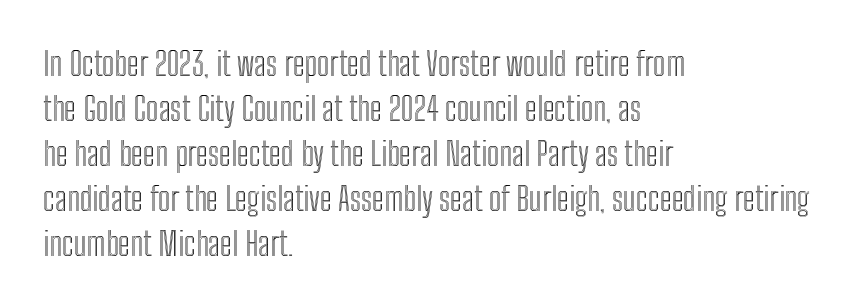
Q: Is the text italic (slanted)? A: No, it is upright.
Q: Is the text underlined? A: No.
Q: How is the paragraph aligned? A: Left-aligned.
Q: Is the spacing between letters normal or unusually wide? A: Normal.
Q: Is the spacing between lines tight, normal or loose? A: Normal.
Q: Width (condensed, normal, or wide)? A: Condensed.
Q: x-height? A: Medium.
Q: Monospaced? A: No.
